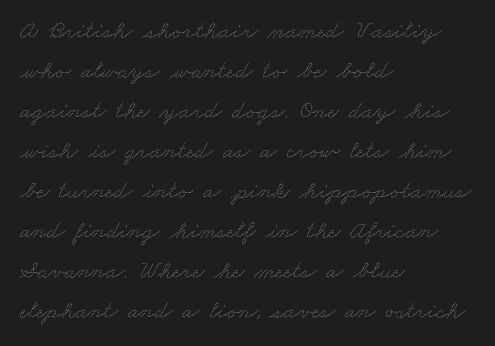
The image shows 25 px text type; set left-aligned, normal line spacing (1.6x), normal letter spacing, not underlined.
